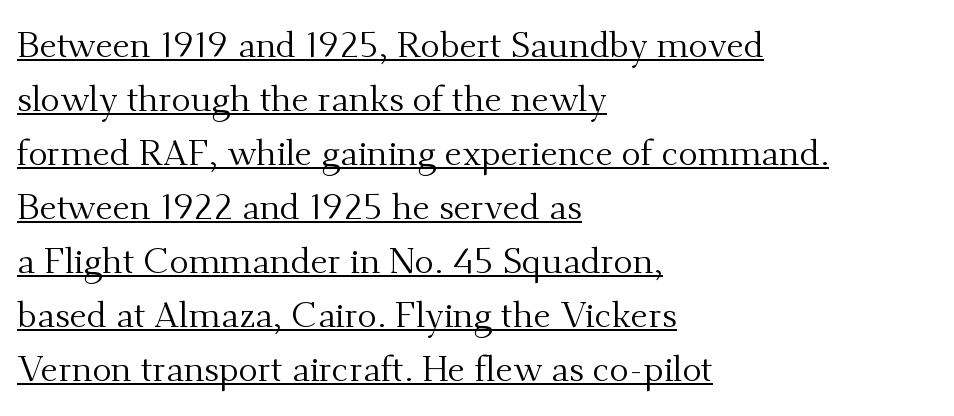
Q: Is the text bold? A: No.
Q: Is the text italic (slanted)? A: No, it is upright.
Q: Is the typeface a serif or a sans-serif typeface? A: Serif.
Q: Is the text underlined? A: Yes.
Q: How is the paragraph aligned? A: Left-aligned.
Q: Is the spacing between letters normal or unusually wide? A: Normal.
Q: Is the spacing between lines tight, normal or loose? A: Normal.
Q: Width (condensed, normal, or wide)? A: Normal.
Q: Stroke contrast? A: Medium.
Q: x-height? A: Small.
Q: Monospaced? A: No.
